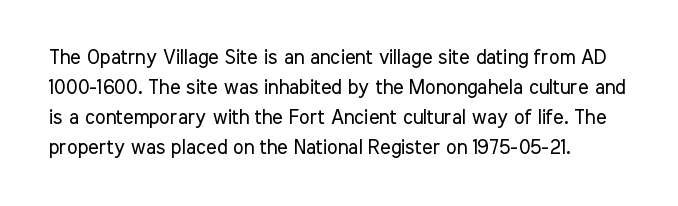
Q: Is the text bold? A: No.
Q: Is the text italic (slanted)? A: No, it is upright.
Q: Is the text underlined? A: No.
Q: How is the paragraph aligned? A: Left-aligned.
Q: Is the spacing between letters normal or unusually wide? A: Normal.
Q: Is the spacing between lines tight, normal or loose? A: Normal.
